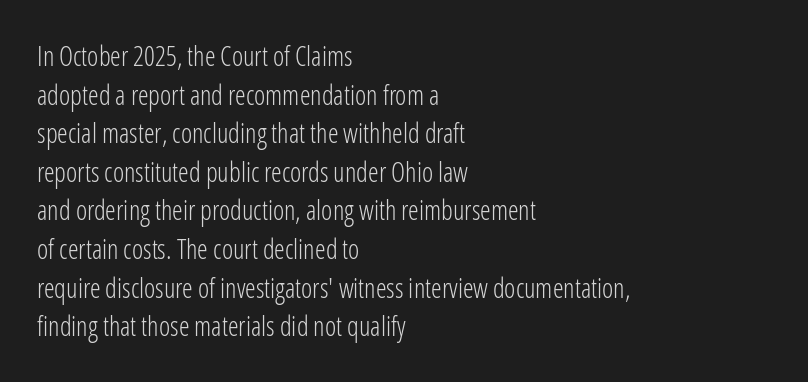
Stroke thickness stays within the range of a standard reading face or lighter. Notice how descenders clear the ascenders below comfortably — that's standard leading. There is no visible air inserted between adjacent glyphs. Casual observation: everything's shoved over to the left. The specimen omits any rule beneath the text block's lines. The letters stand straight up with perfectly vertical stems.
